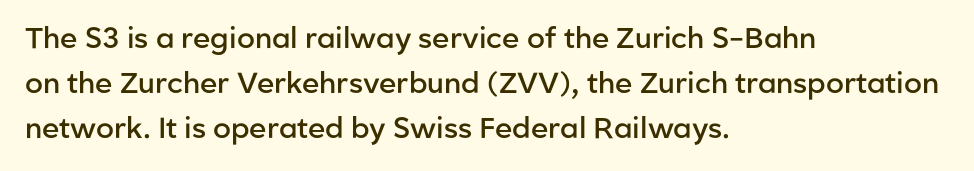
{"serif": "no", "italic": "no", "bold": "semi", "weight": "semibold", "width": "normal", "stroke_contrast": "low", "x_height": "medium", "monospaced": "no", "underline": "no", "align": "left", "line_spacing": "normal", "line_spacing_ratio": 1.56, "letter_spacing": "normal", "letter_spacing_em": 0.0, "glyph_px": 29}
